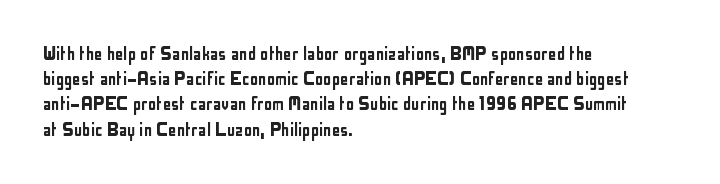
The image shows 21 px text type, upright; set left-aligned, line spacing 1.2x, normal letter spacing, not underlined.
